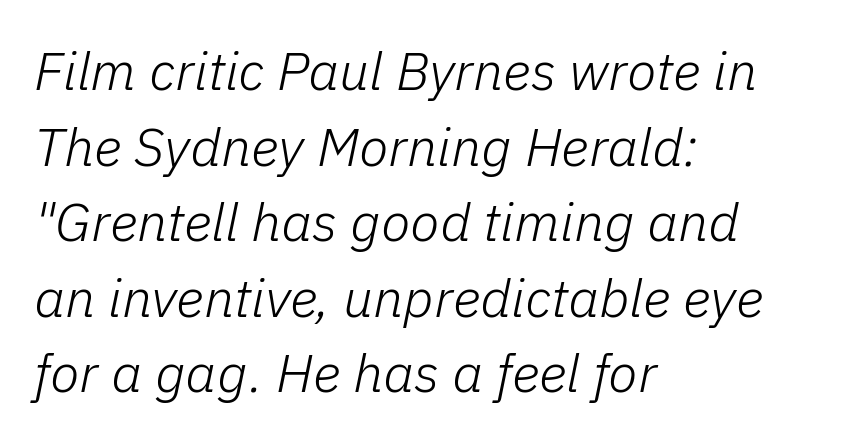
Which margin do the lines hug? The left one — the right edge is uneven. The string is rendered with underlining switched off. Each letter keeps its own natural width here, so spacing adapts to shape. Nobody touched the tracking dial on this one. Every character sits at an angle, as italics do.
